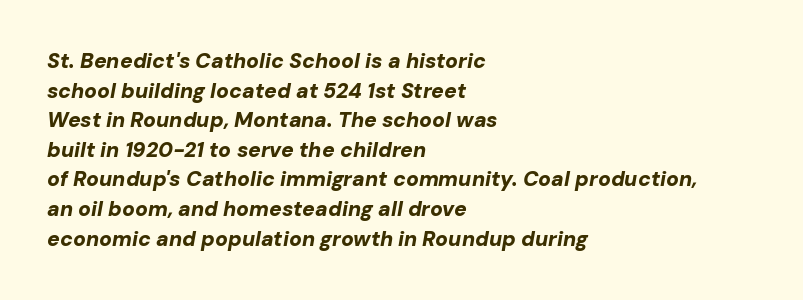
{"italic": "yes", "lean": "right", "slant_degrees": 10, "bold": "yes", "underline": "no", "align": "left", "line_spacing": "normal", "line_spacing_ratio": 1.41, "letter_spacing": "normal", "letter_spacing_em": 0.0, "glyph_px": 21}
